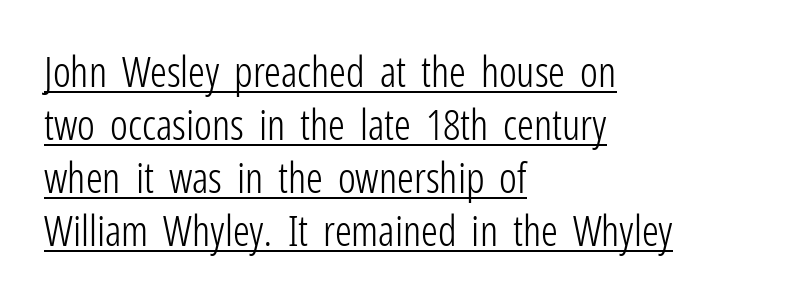
{"serif": "no", "italic": "no", "bold": "no", "weight": "light", "width": "condensed", "stroke_contrast": "low", "x_height": "medium", "monospaced": "no", "underline": "yes", "align": "left", "line_spacing": "normal", "line_spacing_ratio": 1.26, "letter_spacing": "normal", "letter_spacing_em": 0.0, "glyph_px": 42}
